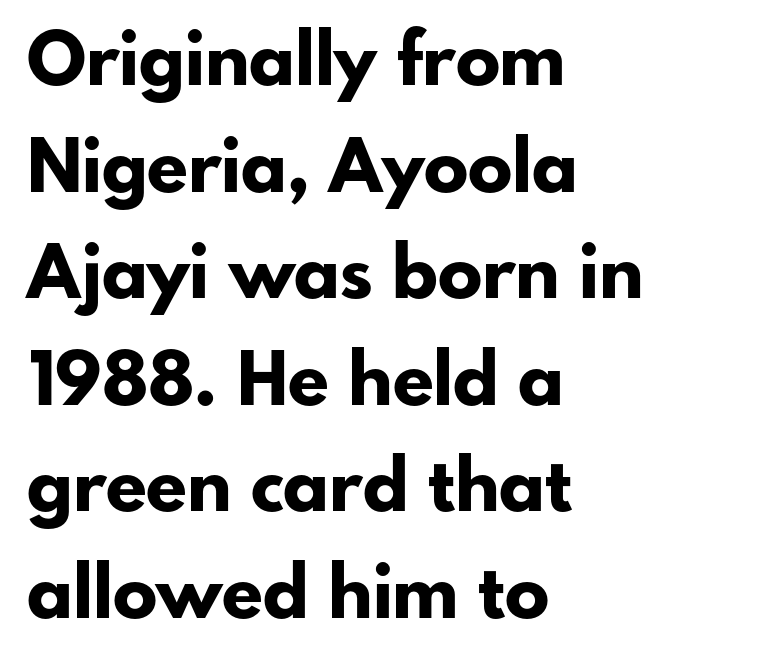
The font is running at its bold setting. Every character sits straight up, as roman type does. Anything drawn beneath the words? Only blank space. The lines are quadded left. The passage shown is typed in a proportional face where columns would drift.
